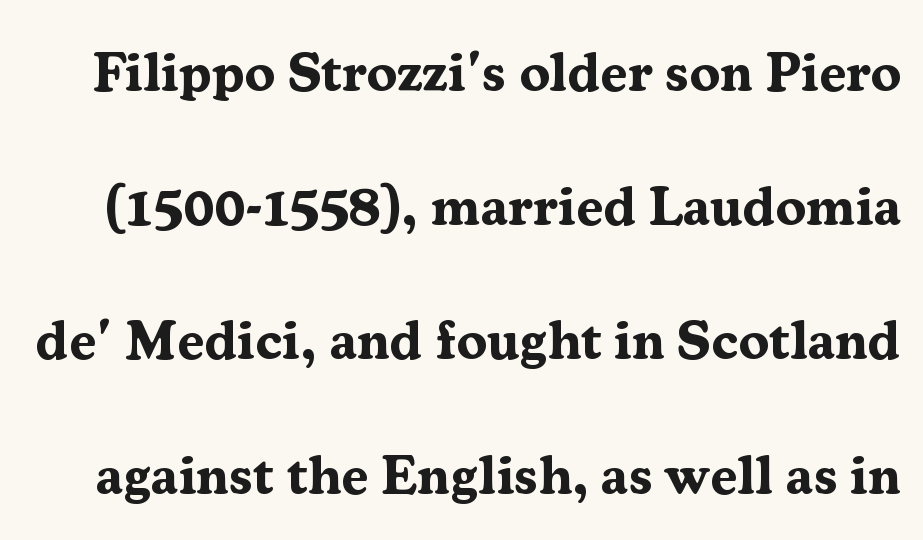
Q: Is the text bold? A: Yes.
Q: Is the text italic (slanted)? A: No, it is upright.
Q: Is the typeface a serif or a sans-serif typeface? A: Serif.
Q: Is the text underlined? A: No.
Q: Is the spacing between letters normal or unusually wide? A: Normal.
Q: Is the spacing between lines tight, normal or loose? A: Loose.
Q: Width (condensed, normal, or wide)? A: Normal.
Q: Stroke contrast? A: Medium.
Q: x-height? A: Medium.
Q: Monospaced? A: No.
